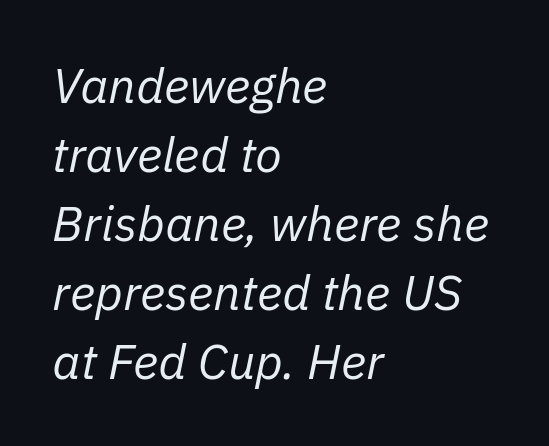
The image shows 49 px regular-weight type, italic (leaning right); set left-aligned, normal line spacing (1.41x), normal letter spacing, not underlined; low stroke contrast and a medium x-height.
